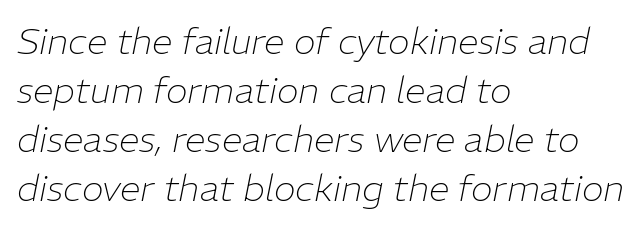
Q: Is the text bold? A: No.
Q: Is the text italic (slanted)? A: Yes, it leans right by about 11 degrees.
Q: Is the text underlined? A: No.
Q: How is the paragraph aligned? A: Left-aligned.
Q: Is the spacing between letters normal or unusually wide? A: Normal.
Q: Is the spacing between lines tight, normal or loose? A: Normal.
Q: Width (condensed, normal, or wide)? A: Normal.
Q: Stroke contrast? A: Low.
Q: x-height? A: Medium.
Q: Monospaced? A: No.
